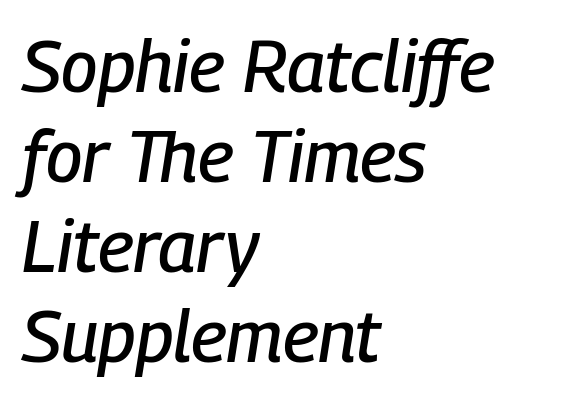
The text carries the slant typical of an italic or oblique font. These lines keep a tight, regular rhythm from letter to letter. A typesetter would call this proportional, since set widths differ per character. Successive baselines arrive at the customary interval.
